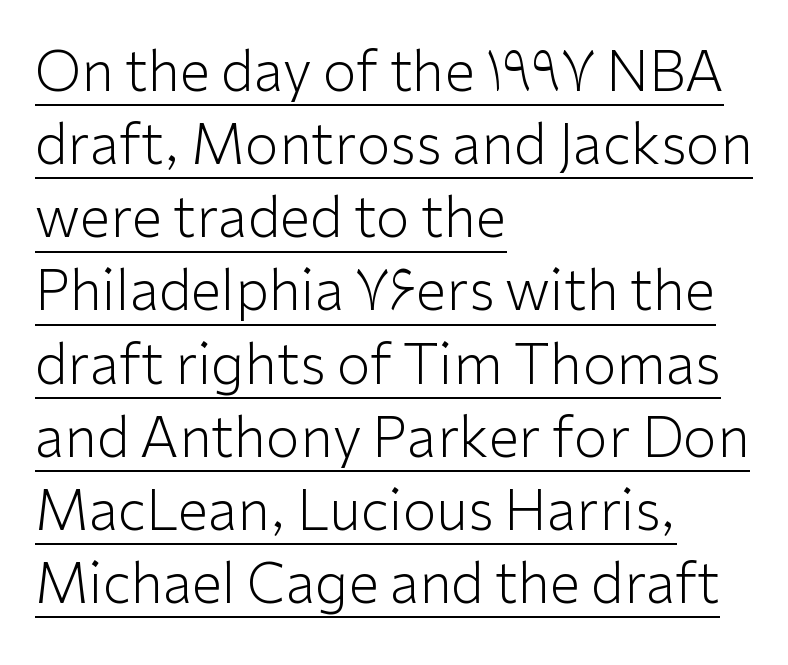
The image shows 55 px light sans-serif type, upright; set left-aligned, normal line spacing (1.33x), normal letter spacing, underlined; low stroke contrast and a medium x-height.
